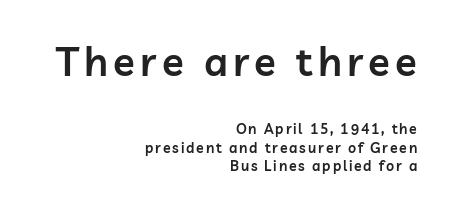
Q: Is the text bold? A: Semi-bold.
Q: Is the text italic (slanted)? A: No, it is upright.
Q: Is the typeface a serif or a sans-serif typeface? A: Sans-serif.
Q: Is the text underlined? A: No.
Q: How is the paragraph aligned? A: Right-aligned.
Q: Is the spacing between lines tight, normal or loose? A: Normal.
Q: Which block of text is set in a larger size, the first (top) or the second (bottom)? A: The first (top) one.
Q: Width (condensed, normal, or wide)? A: Normal.
Q: Stroke contrast? A: Low.
Q: x-height? A: Medium.
Q: Monospaced? A: No.
